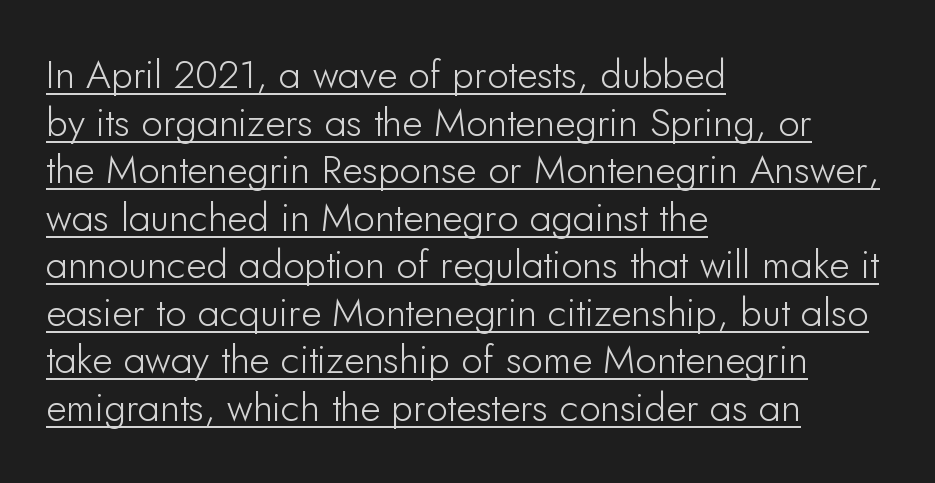
{"serif": "no", "italic": "no", "width": "normal", "stroke_contrast": "low", "x_height": "small", "monospaced": "no", "underline": "yes", "align": "left", "line_spacing_ratio": 1.22, "letter_spacing": "normal", "letter_spacing_em": 0.0, "glyph_px": 39}
